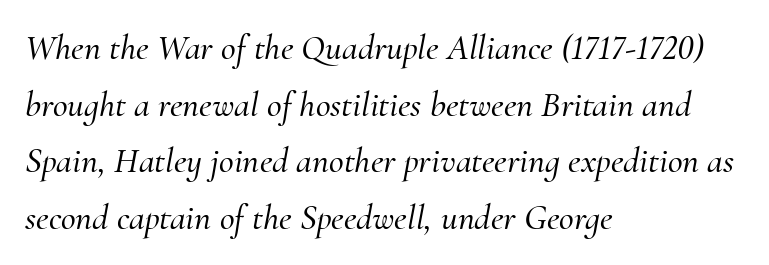
The image shows 36 px serif type, italic (leaning right); set left-aligned, normal line spacing (1.57x), normal letter spacing, not underlined; medium stroke contrast and a small x-height.
